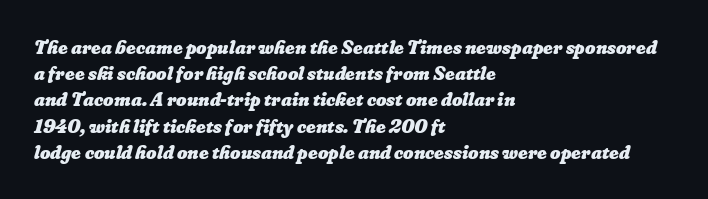
Q: Is the text bold? A: Yes.
Q: Is the text underlined? A: No.
Q: How is the paragraph aligned? A: Left-aligned.
Q: Is the spacing between letters normal or unusually wide? A: Normal.
Q: Is the spacing between lines tight, normal or loose? A: Normal.
